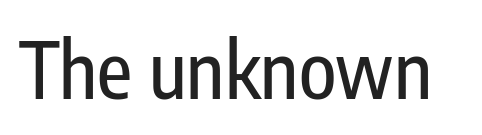
The image shows 77 px condensed sans-serif type, upright; set normal letter spacing, not underlined; low stroke contrast and a medium x-height.
